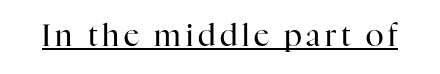
The image shows 30 px regular-weight serif type, upright; set underlined; high stroke contrast and a medium x-height.
